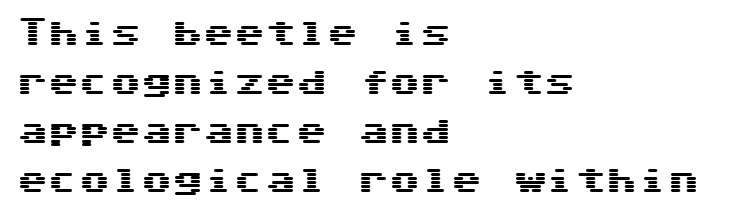
{"serif": "no", "italic": "no", "width": "wide", "stroke_contrast": "medium", "x_height": "medium", "underline": "no", "align": "left", "line_spacing": "normal", "line_spacing_ratio": 1.58, "letter_spacing": "normal", "letter_spacing_em": 0.0, "glyph_px": 31}
